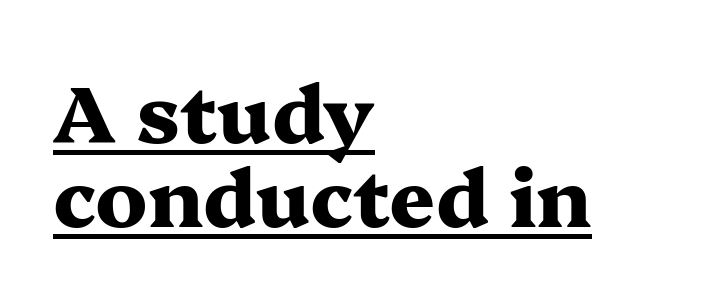
Q: Is the text bold? A: Yes.
Q: Is the text italic (slanted)? A: No, it is upright.
Q: Is the typeface a serif or a sans-serif typeface? A: Serif.
Q: Is the text underlined? A: Yes.
Q: How is the paragraph aligned? A: Left-aligned.
Q: Is the spacing between letters normal or unusually wide? A: Normal.
Q: Is the spacing between lines tight, normal or loose? A: Tight.
Q: Width (condensed, normal, or wide)? A: Wide.
Q: Stroke contrast? A: Medium.
Q: x-height? A: Medium.
Q: Monospaced? A: No.
